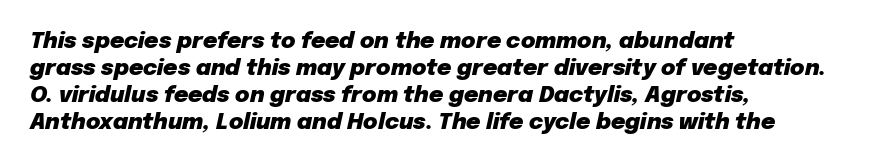
Q: Is the text bold? A: Yes.
Q: Is the text italic (slanted)? A: Yes, it leans right by about 12 degrees.
Q: Is the text underlined? A: No.
Q: How is the paragraph aligned? A: Left-aligned.
Q: Is the spacing between letters normal or unusually wide? A: Normal.
